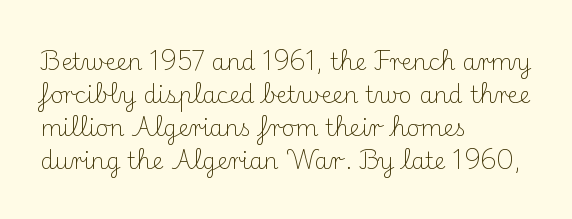
The image shows 23 px text type, upright; set left-aligned, normal line spacing (1.44x), normal letter spacing, not underlined.
